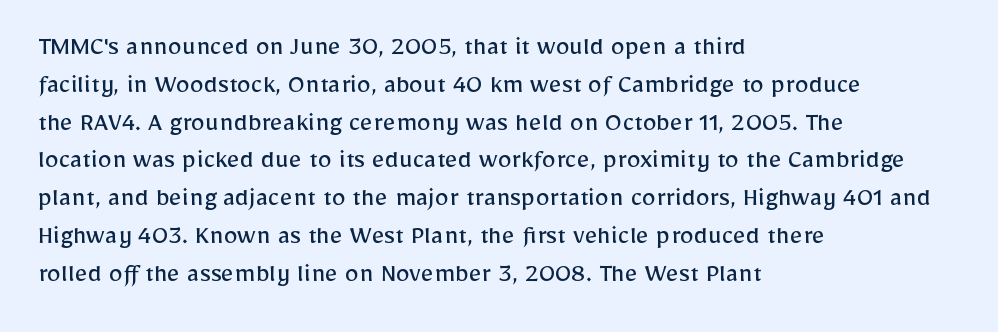
Summary of vertical rhythm: regular, with standard interline spacing. The strip under each line holds only bare page. Is this a fixed-width face? No — the glyphs have proportional, varying widths. What kind of face is this? One without serifs — a sans.
